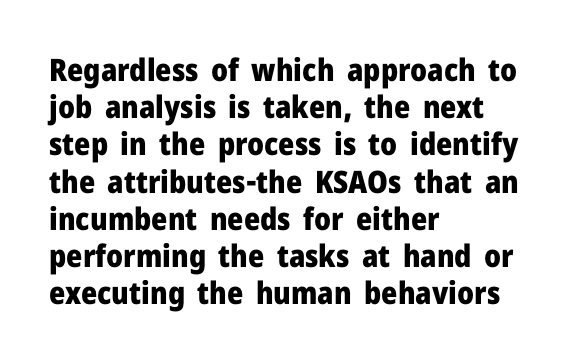
The setting favours the left margin, as ordinary paragraphs usually do. Stroke thickness is high; the sample reads as a true bold. Type style note: lacks serifs. The letters advance in unequal steps, a hallmark of proportional type. Plain, unruled lines of type.
